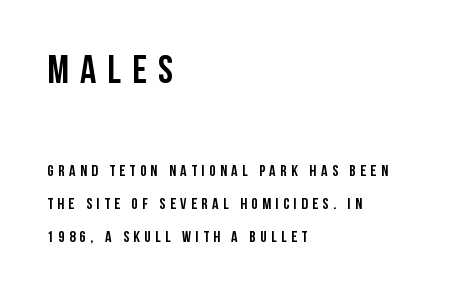
Q: Is the text italic (slanted)? A: No, it is upright.
Q: Is the typeface a serif or a sans-serif typeface? A: Sans-serif.
Q: Is the text underlined? A: No.
Q: How is the paragraph aligned? A: Left-aligned.
Q: Is the spacing between letters normal or unusually wide? A: Unusually wide.
Q: Is the spacing between lines tight, normal or loose? A: Loose.
Q: Which block of text is set in a larger size, the first (top) or the second (bottom)? A: The first (top) one.
Q: Width (condensed, normal, or wide)? A: Condensed.
Q: Stroke contrast? A: Low.
Q: x-height? A: Large.
Q: Monospaced? A: No.
